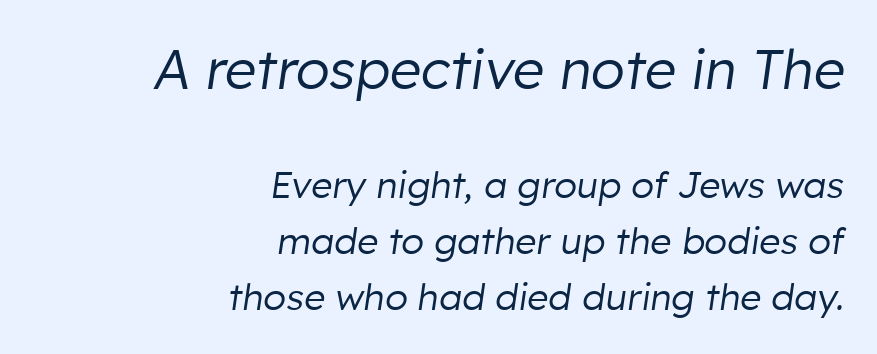
{"italic": "yes", "lean": "right", "slant_degrees": 8, "bold": "no", "weight": "regular", "width": "normal", "stroke_contrast": "low", "x_height": "medium", "monospaced": "no", "underline": "no", "align": "right", "line_spacing": "normal", "line_spacing_ratio": 1.51, "letter_spacing": "normal", "letter_spacing_em": 0.0, "larger_block": "first", "size_ratio": 1.49, "glyph_px": 55}
